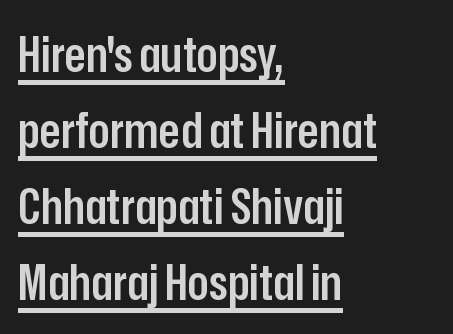
The image shows 49 px semibold, condensed sans-serif type, upright; set left-aligned, normal line spacing (1.55x), normal letter spacing, underlined; low stroke contrast and a medium x-height.
